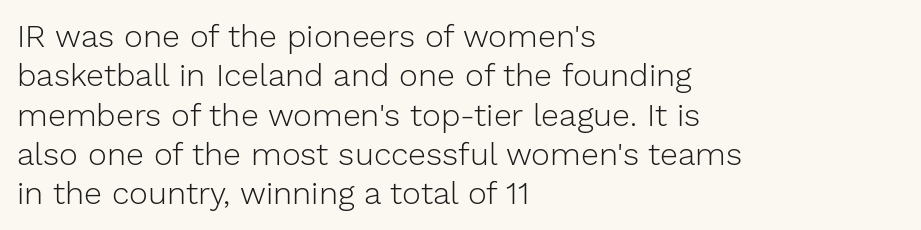
{"serif": "no", "italic": "no", "bold": "no", "weight": "light", "width": "normal", "stroke_contrast": "low", "x_height": "medium", "monospaced": "no", "underline": "no", "align": "left", "line_spacing_ratio": 1.23, "letter_spacing": "normal", "letter_spacing_em": 0.0, "glyph_px": 32}
